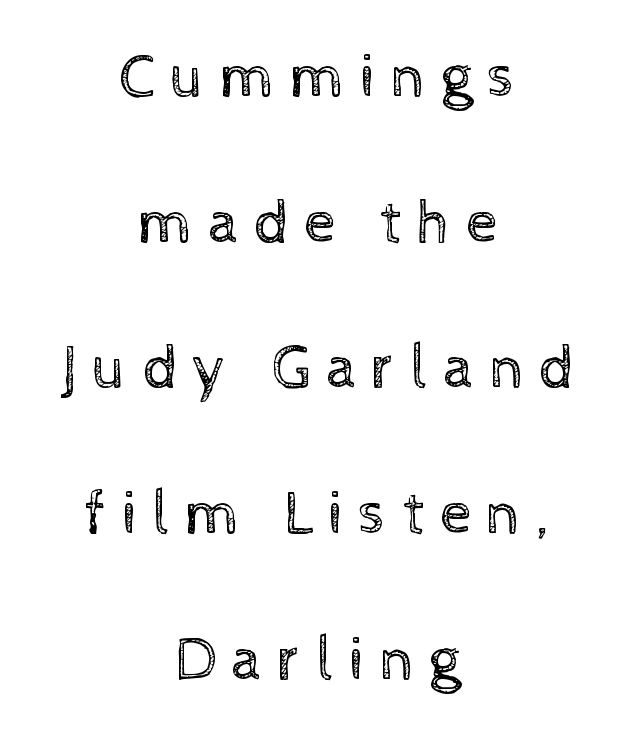
Q: Is the text bold? A: No.
Q: Is the text italic (slanted)? A: No, it is upright.
Q: Is the text underlined? A: No.
Q: How is the paragraph aligned? A: Centered.
Q: Is the spacing between letters normal or unusually wide? A: Unusually wide.
Q: Is the spacing between lines tight, normal or loose? A: Loose.
Q: Width (condensed, normal, or wide)? A: Normal.
Q: x-height? A: Medium.
Q: Monospaced? A: No.
